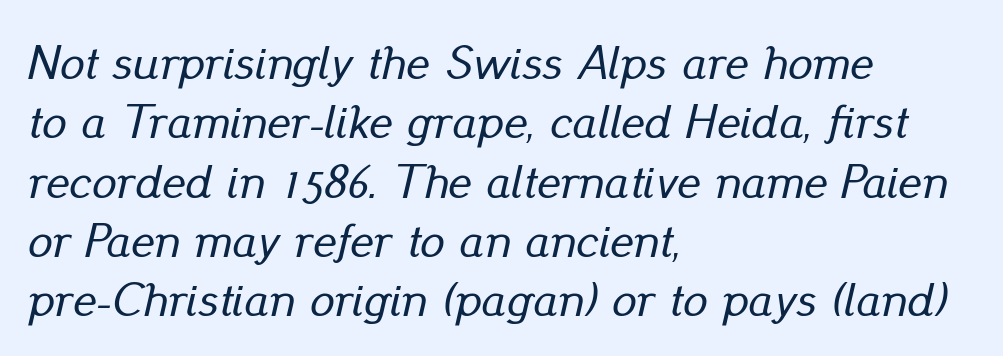
The image shows 49 px text type, italic (leaning right); set left-aligned, line spacing 1.21x, normal letter spacing, not underlined; low stroke contrast and a small x-height.
